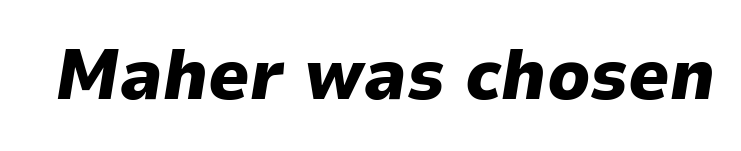
The baseline area is clear. This sample uses an oblique cut, with every glyph tilted off the vertical. This is heavy type, rendered in bold. Think of a printed novel: that variable character pitch is what you see here. Characters follow at the spacing the type designer built in.
